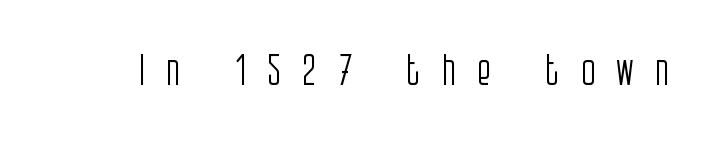
Quick note: underline off. The axis of the letterforms is exactly vertical. Note the varied advance widths — an 'i' is clearly narrower than an 'm'. The letterforms sit at book weight or below. Is the letter spacing exaggerated? Yes — the characters are pushed far apart. The rendering shows plain stroke endings on the letterforms — a sans-serif design.
